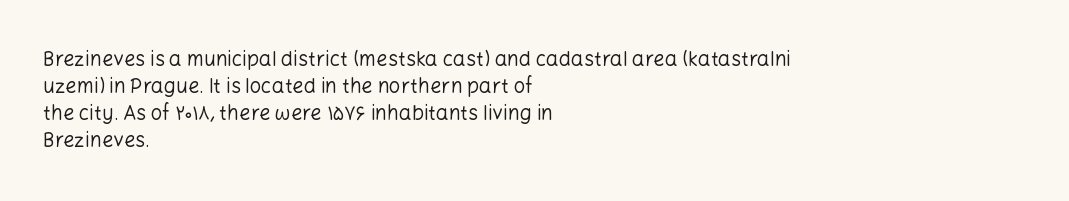
Q: Is the text bold? A: No.
Q: Is the text italic (slanted)? A: No, it is upright.
Q: Is the text underlined? A: No.
Q: How is the paragraph aligned? A: Left-aligned.
Q: Is the spacing between letters normal or unusually wide? A: Normal.
Q: Is the spacing between lines tight, normal or loose? A: Normal.
